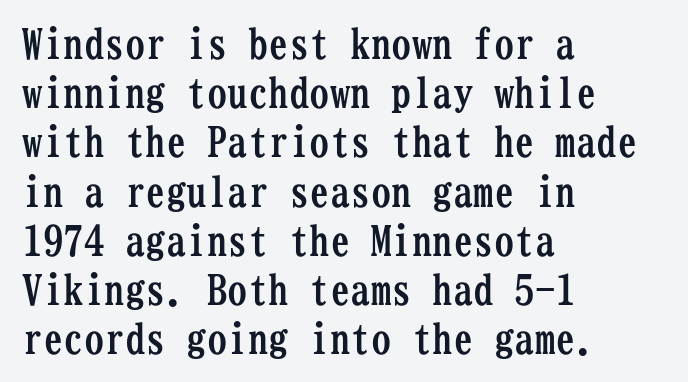
The image shows 41 px semibold, condensed serif type, upright, monospaced; set left-aligned, line spacing 1.2x, normal letter spacing, not underlined; low stroke contrast and a medium x-height.
